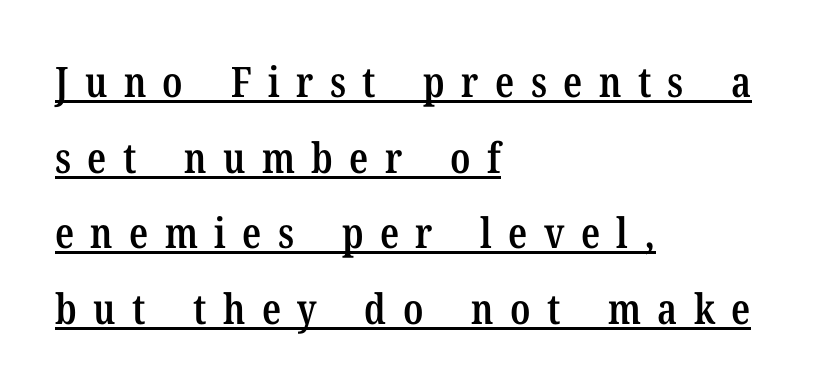
The image shows 42 px semibold, condensed serif type, upright; set left-aligned, line spacing 1.8x, unusually wide letter spacing (+0.39 em), underlined; low stroke contrast and a medium x-height.
